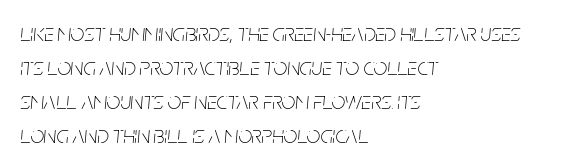
You can tell it's italic because the verticals aren't actually vertical. The ragged edge is on the right, which tells us the setting is flush left. Stems and bowls with no extra thickness — not bold. The strip under each line holds only bare page.
